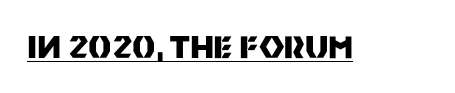
The passage shown is typeset with a sans-serif family. Looks like regular typesetting: each glyph gets only the width it needs. You can see a thin bar hugging the bottom of the glyphs. Compared with an ordinary text face, these strokes are far heavier — a full bold. Between one letter and the next there's only the usual sliver of space.
